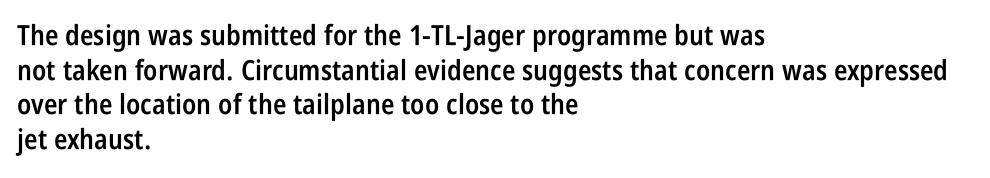
Q: Is the text bold? A: Semi-bold.
Q: Is the text italic (slanted)? A: No, it is upright.
Q: Is the typeface a serif or a sans-serif typeface? A: Sans-serif.
Q: Is the text underlined? A: No.
Q: How is the paragraph aligned? A: Left-aligned.
Q: Is the spacing between letters normal or unusually wide? A: Normal.
Q: Width (condensed, normal, or wide)? A: Condensed.
Q: Stroke contrast? A: Low.
Q: x-height? A: Large.
Q: Monospaced? A: No.
